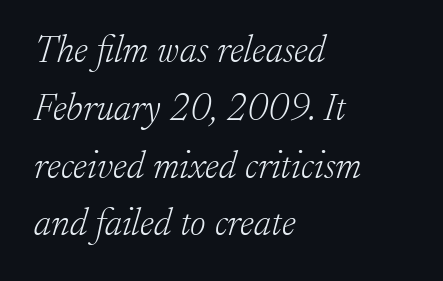
The passage shown has conventional tracking throughout. This rendering uses left alignment, leaving the right contour irregular. The gap between lines stays unmarked. Serif or sans? Serif — the stroke terminals have little feet.
